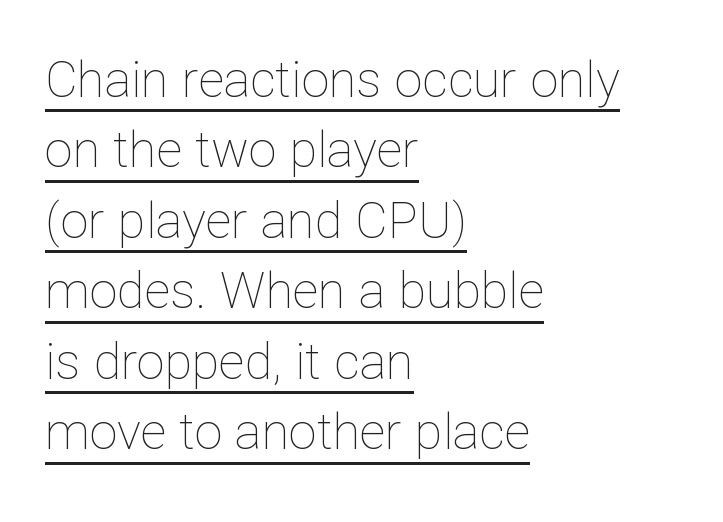
The letters advance in unequal steps, a hallmark of proportional type. Letter spacing: default. Underlined type. Nope, not italic — everything's standing straight. Compared with a centered layout, this one pins lines to the left instead.
